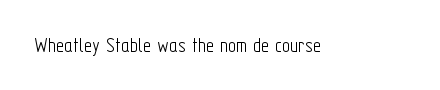
{"italic": "no", "bold": "no", "underline": "no", "letter_spacing": "normal", "letter_spacing_em": 0.0, "glyph_px": 22}
